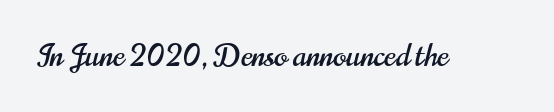
The image shows 31 px condensed sans-serif type; set normal letter spacing, not underlined; high stroke contrast and a small x-height.
